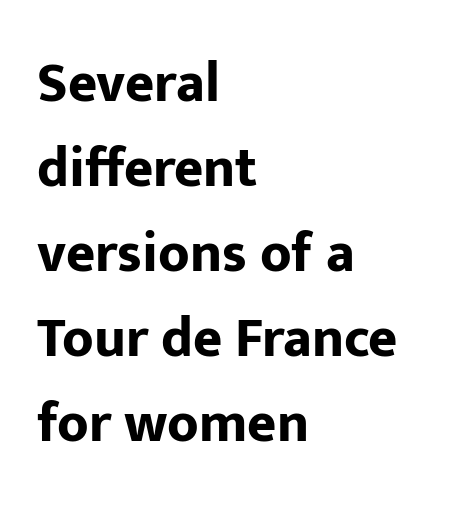
{"serif": "no", "italic": "no", "bold": "yes", "weight": "bold", "width": "normal", "stroke_contrast": "low", "x_height": "medium", "monospaced": "no", "underline": "no", "align": "left", "line_spacing": "normal", "line_spacing_ratio": 1.52, "letter_spacing": "normal", "letter_spacing_em": 0.0, "glyph_px": 56}
